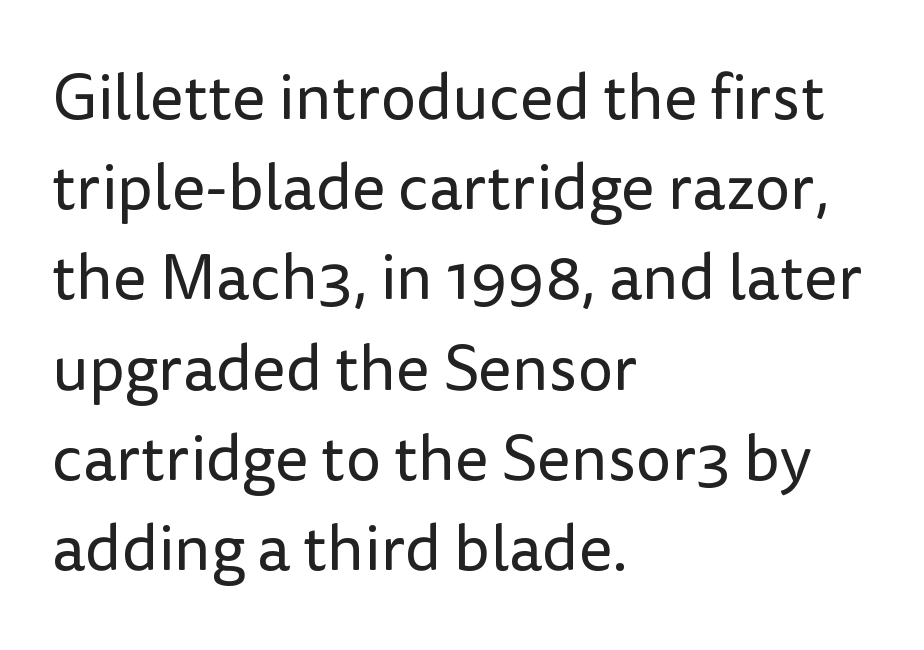
{"serif": "no", "italic": "no", "bold": "no", "weight": "regular", "width": "normal", "stroke_contrast": "low", "x_height": "medium", "monospaced": "no", "underline": "no", "align": "left", "line_spacing": "normal", "line_spacing_ratio": 1.41, "letter_spacing": "normal", "letter_spacing_em": 0.0, "glyph_px": 64}
